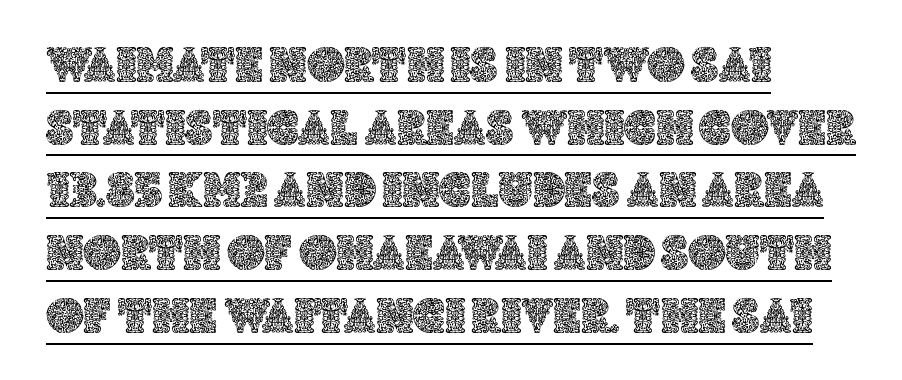
{"italic": "no", "width": "normal", "x_height": "large", "monospaced": "no", "underline": "yes", "align": "left", "line_spacing_ratio": 1.23, "letter_spacing": "normal", "letter_spacing_em": 0.0, "glyph_px": 51}
